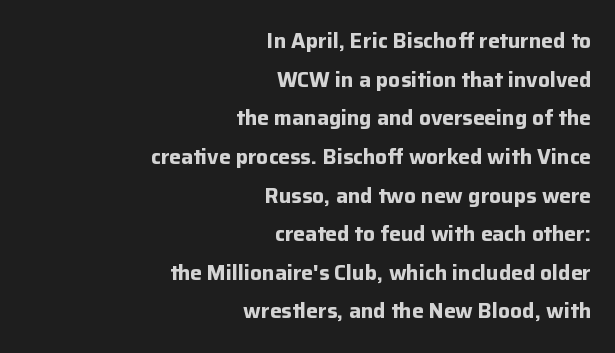
The image shows 21 px bold type, upright; set right-aligned, line spacing 1.84x, normal letter spacing, not underlined.
